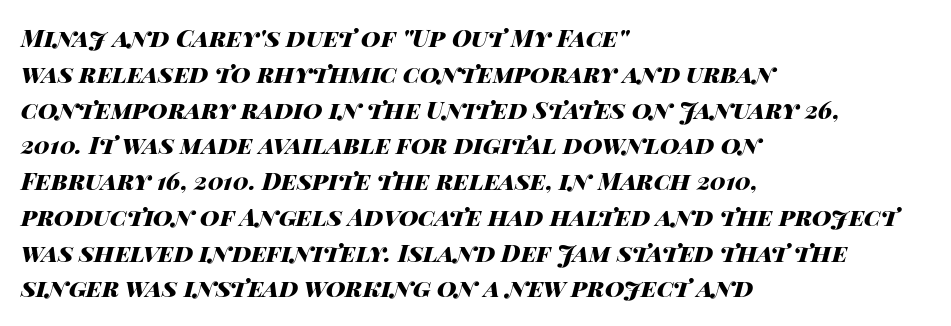
Q: Is the text bold? A: Yes.
Q: Is the text italic (slanted)? A: Yes, it leans right by about 14 degrees.
Q: Is the text underlined? A: No.
Q: How is the paragraph aligned? A: Left-aligned.
Q: Is the spacing between letters normal or unusually wide? A: Normal.
Q: Is the spacing between lines tight, normal or loose? A: Normal.
